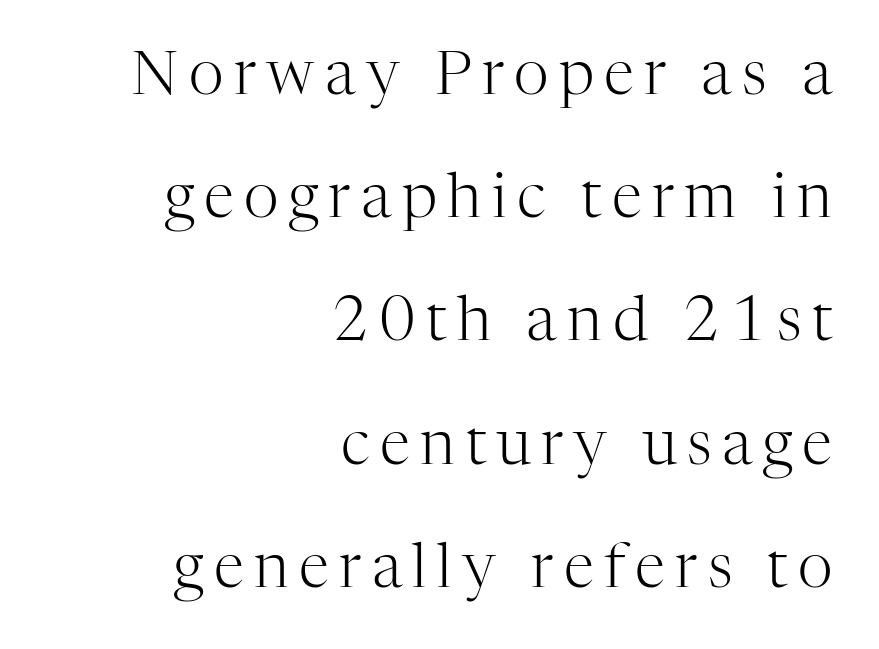
Q: Is the text bold? A: No.
Q: Is the text italic (slanted)? A: No, it is upright.
Q: Is the typeface a serif or a sans-serif typeface? A: Serif.
Q: Is the text underlined? A: No.
Q: How is the paragraph aligned? A: Right-aligned.
Q: Is the spacing between lines tight, normal or loose? A: Loose.
Q: Width (condensed, normal, or wide)? A: Normal.
Q: Stroke contrast? A: High.
Q: x-height? A: Medium.
Q: Monospaced? A: No.
